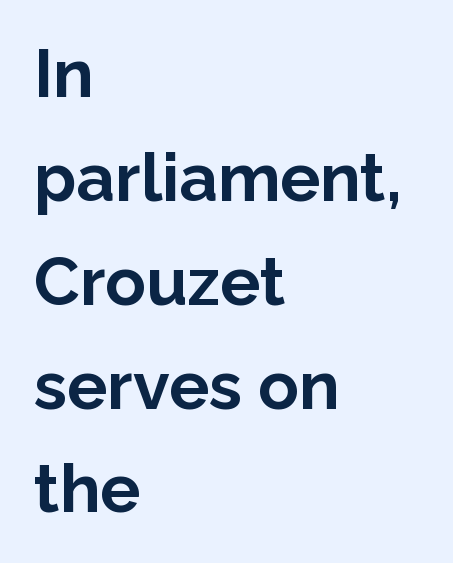
{"serif": "no", "italic": "no", "bold": "yes", "weight": "bold", "width": "normal", "stroke_contrast": "low", "x_height": "medium", "monospaced": "no", "underline": "no", "align": "left", "line_spacing": "normal", "line_spacing_ratio": 1.55, "letter_spacing": "normal", "letter_spacing_em": 0.0, "glyph_px": 67}
